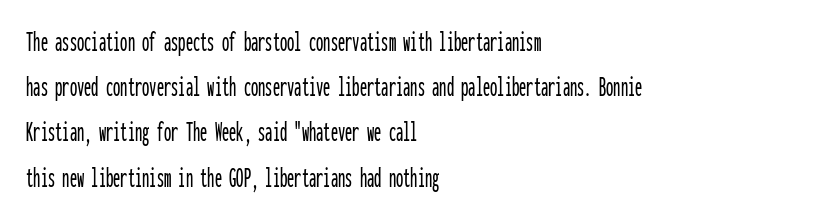
The image shows 29 px condensed sans-serif type, upright, monospaced; set left-aligned, normal line spacing (1.56x), normal letter spacing, not underlined; low stroke contrast and a medium x-height.
